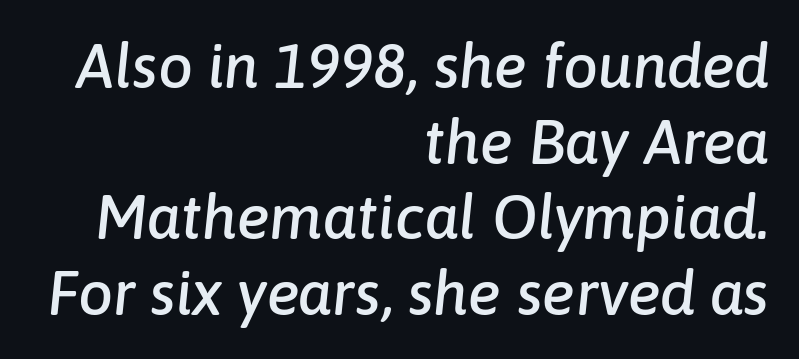
Q: Is the text italic (slanted)? A: Yes, it leans right by about 6 degrees.
Q: Is the text underlined? A: No.
Q: How is the paragraph aligned? A: Right-aligned.
Q: Is the spacing between letters normal or unusually wide? A: Normal.
Q: Width (condensed, normal, or wide)? A: Normal.
Q: Stroke contrast? A: Low.
Q: x-height? A: Medium.
Q: Monospaced? A: No.
